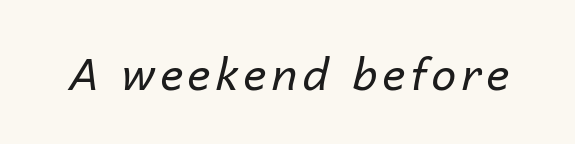
Here the designer chose a conventional face with non-uniform glyph widths. The typeface has the unassuming heft of standard copy or less. Notice how the stems are inclined rather than vertical — that's the hallmark of italics. The space directly below the letters is spotless.
